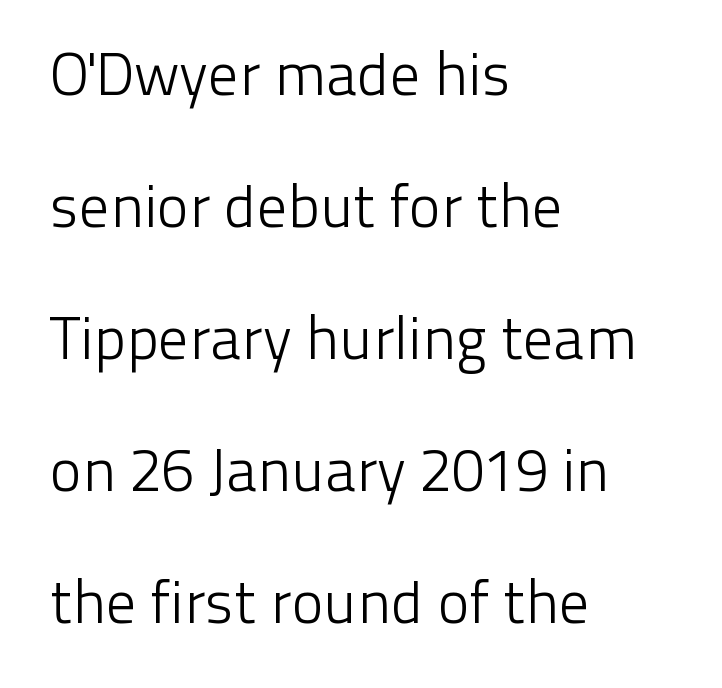
Unlike italic type, these characters show no tilt at all. Horizontally, the lines are justified to the leading edge only. Type without underlining. Reading down the column, the eye jumps a long way to each next line.
